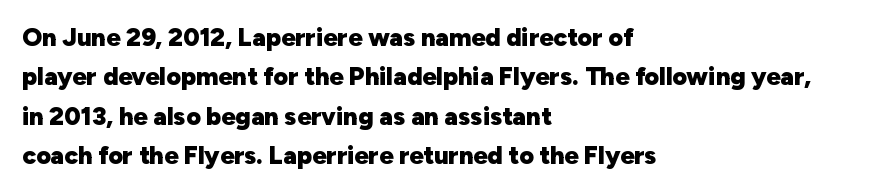
The image shows 25 px bold type, upright; set left-aligned, normal line spacing (1.58x), normal letter spacing, not underlined.
